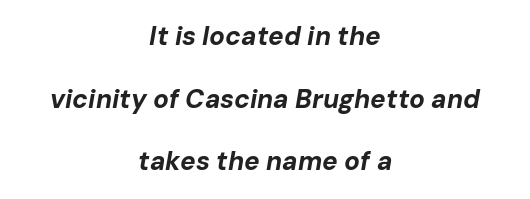
The image shows 26 px bold type, italic (leaning right); set centered, loose line spacing (2.41x), normal letter spacing, not underlined.
